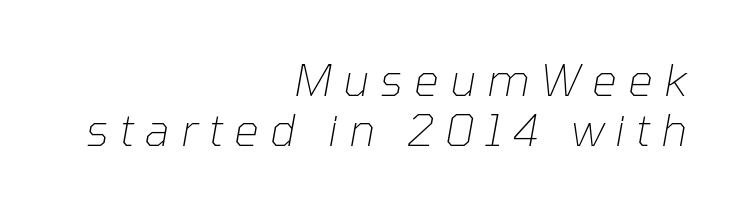
Q: Is the text bold? A: No.
Q: Is the text italic (slanted)? A: Yes, it leans right by about 10 degrees.
Q: Is the text underlined? A: No.
Q: How is the paragraph aligned? A: Right-aligned.
Q: Is the spacing between letters normal or unusually wide? A: Unusually wide.
Q: Is the spacing between lines tight, normal or loose? A: Tight.
Q: Width (condensed, normal, or wide)? A: Normal.
Q: Stroke contrast? A: Low.
Q: x-height? A: Medium.
Q: Monospaced? A: No.
